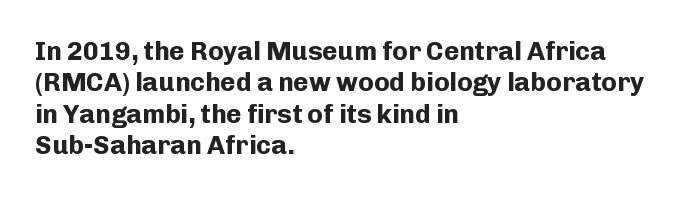
Posture: straight, roman, zero tilt. A student would call this left alignment; a typographer would say flush left, rag right. Rule under the text: the space is simply empty. Between one letter and the next there's only the usual sliver of space. Plenty of ink on the page — the face is bold.
